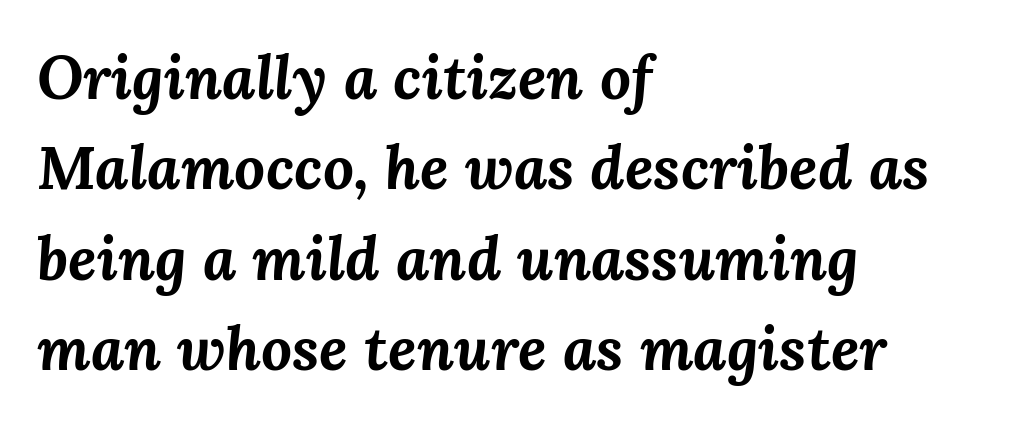
{"italic": "yes", "lean": "right", "slant_degrees": 3, "bold": "yes", "weight": "bold", "width": "normal", "stroke_contrast": "medium", "x_height": "medium", "monospaced": "no", "underline": "no", "align": "left", "line_spacing": "normal", "line_spacing_ratio": 1.48, "letter_spacing": "normal", "letter_spacing_em": 0.0, "glyph_px": 61}
